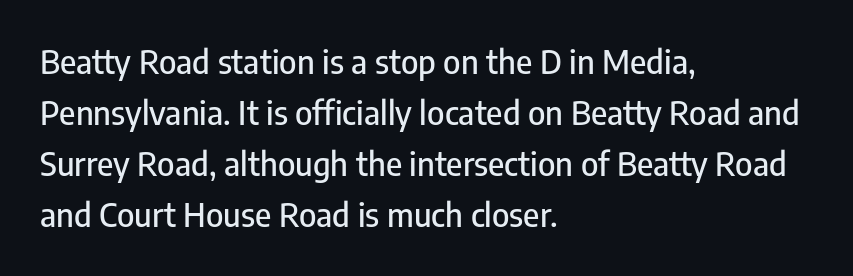
The image shows 33 px condensed sans-serif type, upright; set left-aligned, normal line spacing (1.55x), normal letter spacing, not underlined; low stroke contrast and a medium x-height.
